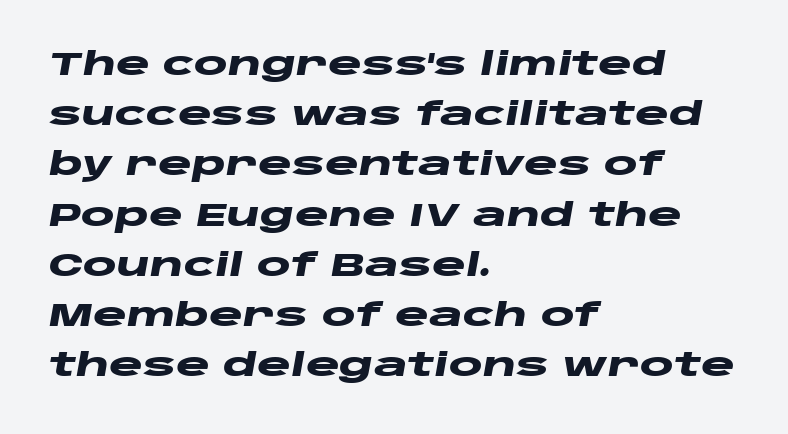
Compared with ordinary roman type, these characters are visibly tilted. Observe the ordinary spacing: letters are neighbours, not strangers. Horizontally, the lines are justified to the leading edge only. You could not count columns in this text — the font is proportionally spaced.
